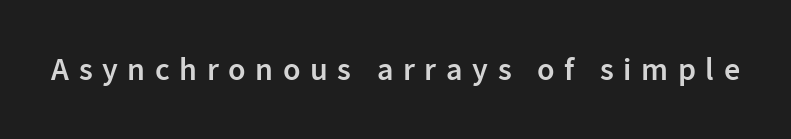
The image shows 32 px semibold sans-serif type, upright; set unusually wide letter spacing (+0.3 em), not underlined; low stroke contrast and a medium x-height.
